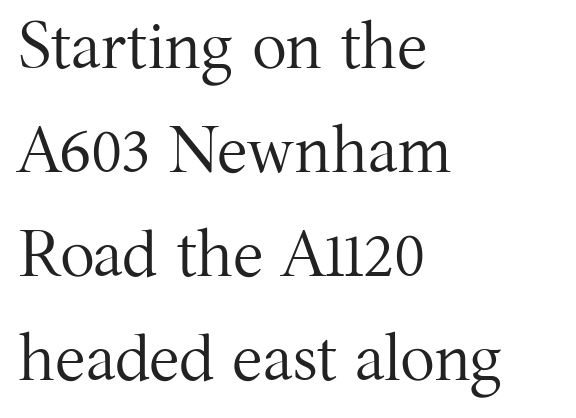
The image shows 65 px regular-weight serif type, upright; set left-aligned, normal line spacing (1.6x), normal letter spacing, not underlined; medium stroke contrast and a medium x-height.
